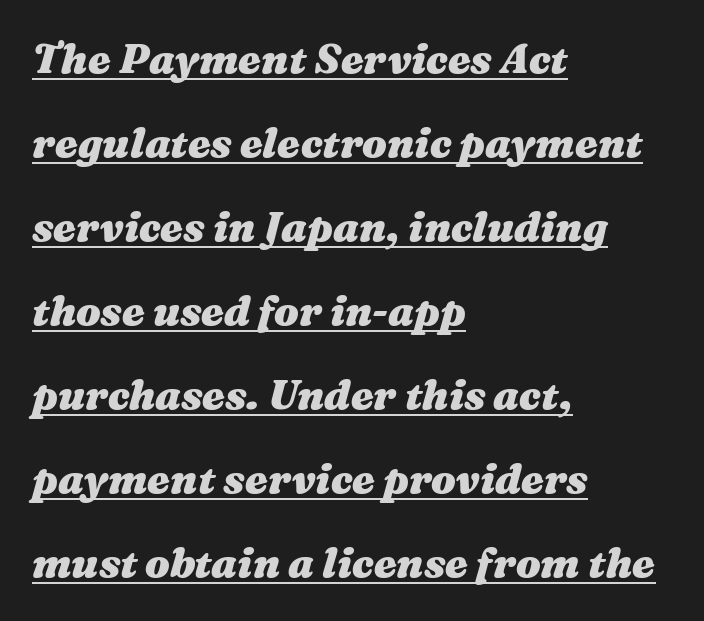
{"italic": "yes", "lean": "right", "slant_degrees": 16, "bold": "yes", "weight": "heavy", "width": "wide", "stroke_contrast": "medium", "x_height": "medium", "monospaced": "no", "underline": "yes", "align": "left", "line_spacing": "loose", "line_spacing_ratio": 2.05, "letter_spacing": "normal", "letter_spacing_em": 0.0, "glyph_px": 41}
